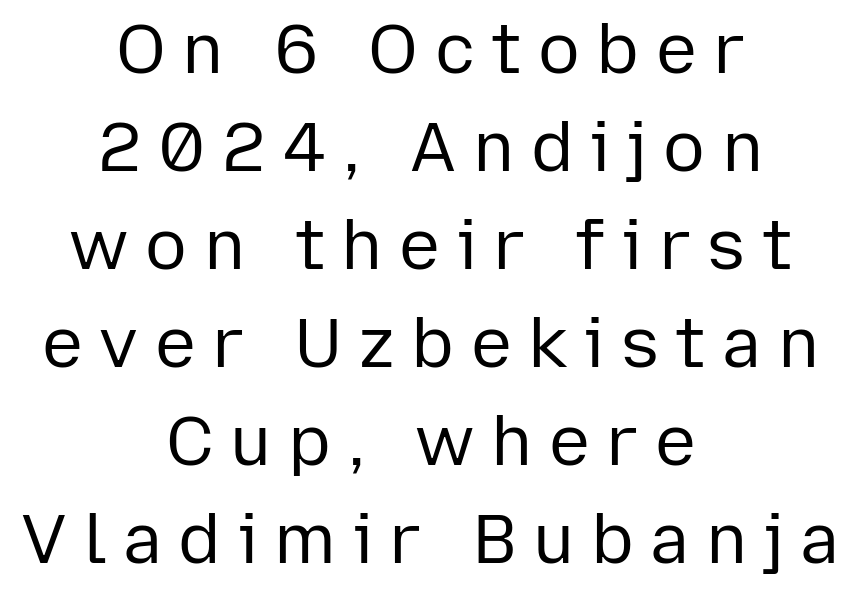
Q: Is the text bold? A: No.
Q: Is the text italic (slanted)? A: No, it is upright.
Q: Is the typeface a serif or a sans-serif typeface? A: Sans-serif.
Q: Is the text underlined? A: No.
Q: How is the paragraph aligned? A: Centered.
Q: Is the spacing between letters normal or unusually wide? A: Unusually wide.
Q: Is the spacing between lines tight, normal or loose? A: Normal.
Q: Width (condensed, normal, or wide)? A: Normal.
Q: Stroke contrast? A: Low.
Q: x-height? A: Medium.
Q: Monospaced? A: No.
